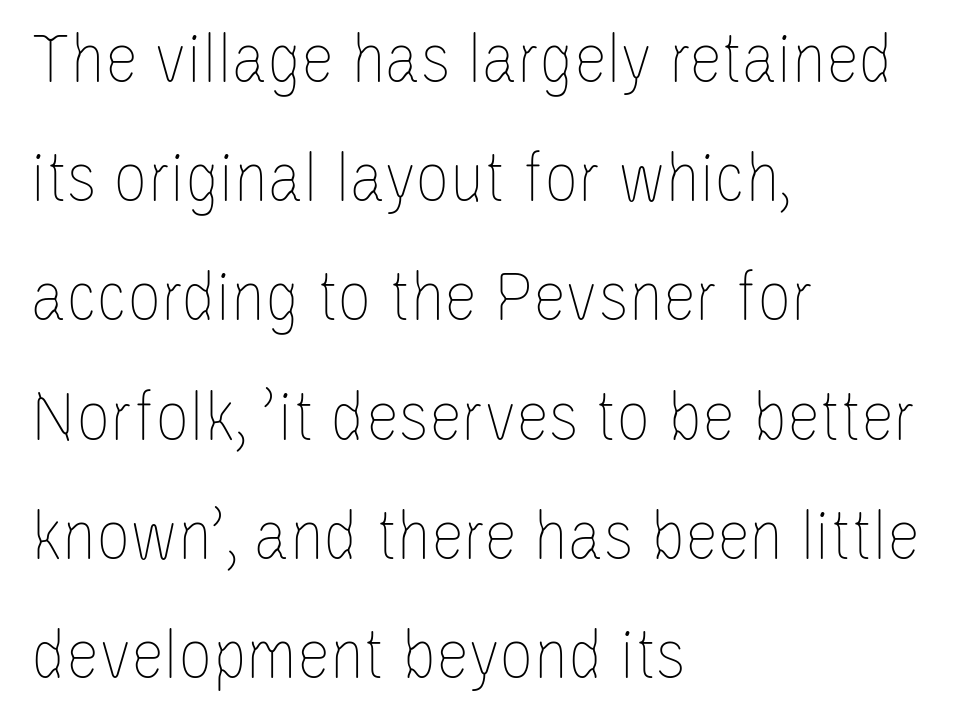
Q: Is the text bold? A: No.
Q: Is the text italic (slanted)? A: No, it is upright.
Q: Is the text underlined? A: No.
Q: How is the paragraph aligned? A: Left-aligned.
Q: Is the spacing between letters normal or unusually wide? A: Normal.
Q: Is the spacing between lines tight, normal or loose? A: Normal.
Q: Width (condensed, normal, or wide)? A: Condensed.
Q: Stroke contrast? A: Low.
Q: x-height? A: Large.
Q: Monospaced? A: No.
